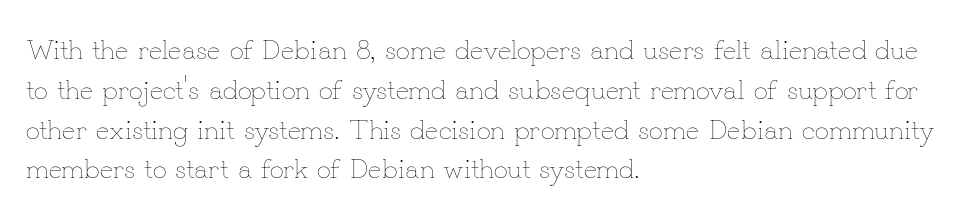
This block has exactly the height ordinary leading produces. The area under the type is left untouched. Characters remain perfectly vertical along every line. Varying glyph widths throughout — classic text-font behaviour. Bold? No — there's no thickening of the strokes. Left-aligned paragraph, ragged on the right.
